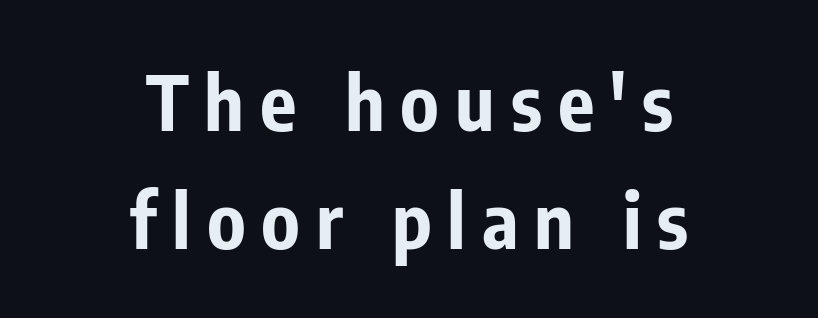
The line-height multiplier appears to be the usual default. The gap between lines stays unmarked. One-word summary of the alignment: center. Posture: straight, roman, zero tilt. Look at the tracking — it's clearly loosened, letters drifting apart.
